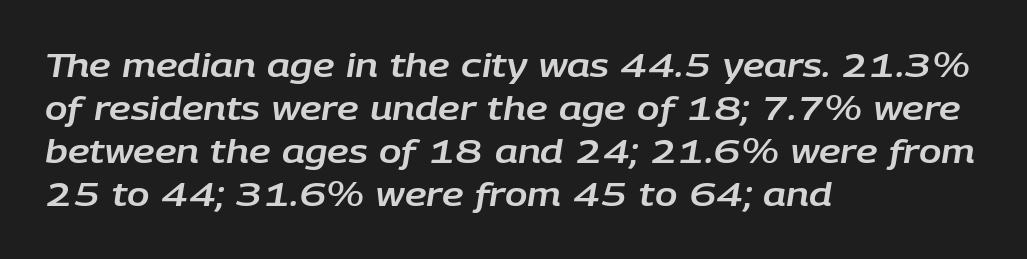
The image shows 33 px text type, italic (leaning right); set left-aligned, normal line spacing (1.3x), normal letter spacing, not underlined; low stroke contrast and a large x-height.
